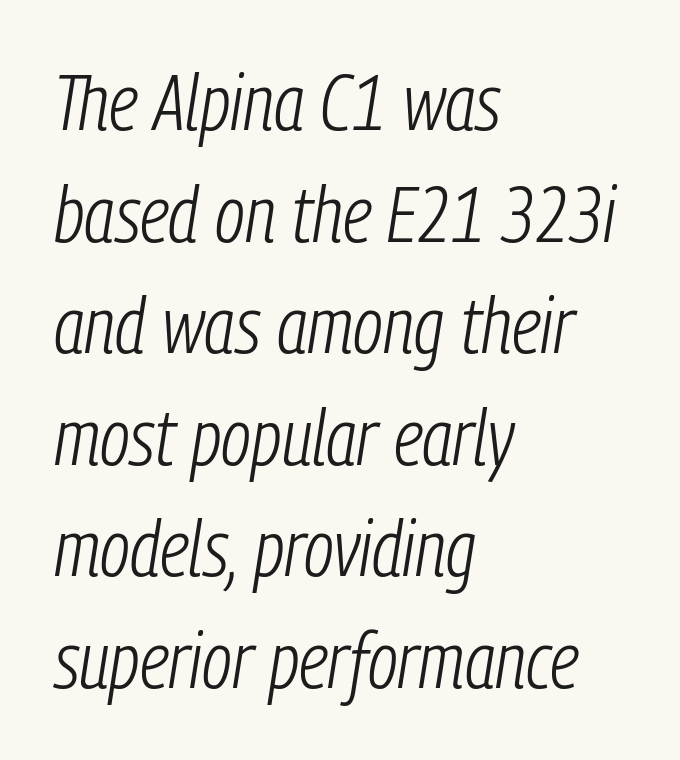
The image shows 78 px light, condensed type, italic (leaning right); set left-aligned, normal line spacing (1.43x), normal letter spacing, not underlined; low stroke contrast and a medium x-height.
